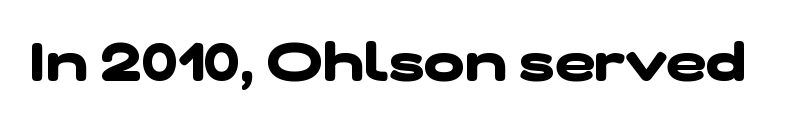
Does extra space separate the letters? No, they use regular spacing. Descender tails drop into unmarked territory. Typographic density is high because the face is bold. A typesetter would call this proportional, since set widths differ per character. In terms of letterform style, serifs are entirely absent.
